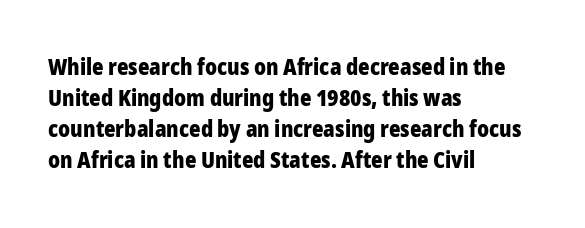
Q: Is the text bold? A: Yes.
Q: Is the text italic (slanted)? A: No, it is upright.
Q: Is the text underlined? A: No.
Q: How is the paragraph aligned? A: Left-aligned.
Q: Is the spacing between letters normal or unusually wide? A: Normal.
Q: Is the spacing between lines tight, normal or loose? A: Normal.
